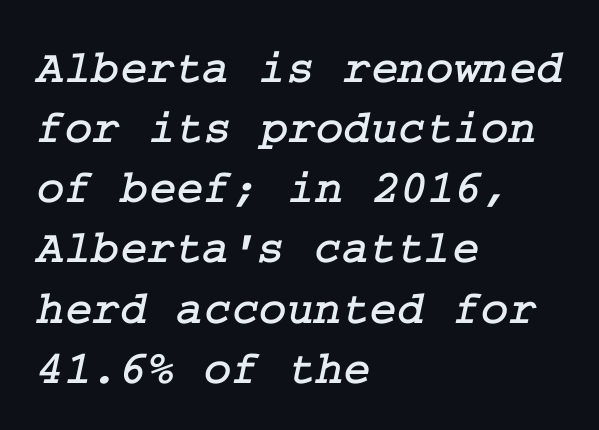
These lines are composed in type with serifs. The paragraph shown leans on its left margin. Plain, unruled lines of type. Evenly set lines give the paragraph a standard silhouette. Each word holds together tightly as a unit, with standard inter-letter gaps.
